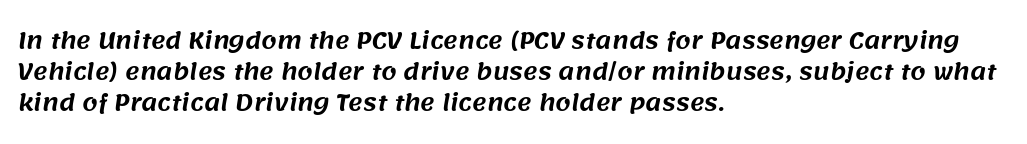
{"underline": "no", "align": "left", "line_spacing": "normal", "line_spacing_ratio": 1.42, "letter_spacing": "normal", "letter_spacing_em": 0.0, "glyph_px": 22}
